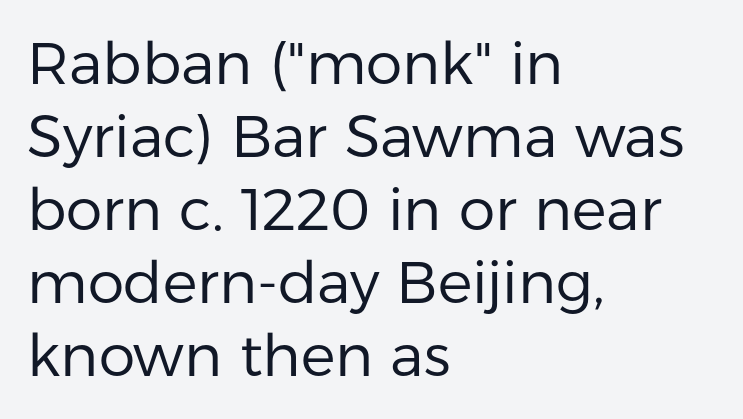
{"serif": "no", "italic": "no", "bold": "no", "weight": "regular", "width": "normal", "stroke_contrast": "low", "x_height": "medium", "monospaced": "no", "underline": "no", "align": "left", "line_spacing": "normal", "line_spacing_ratio": 1.26, "letter_spacing": "normal", "letter_spacing_em": 0.0, "glyph_px": 58}
